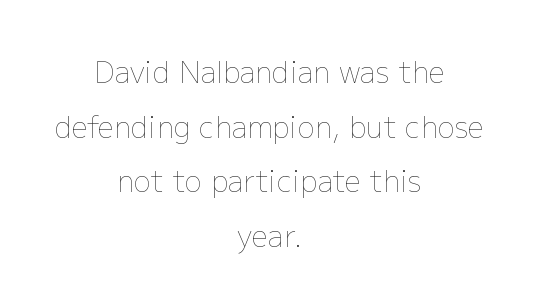
{"italic": "no", "bold": "no", "weight": "thin", "width": "normal", "stroke_contrast": "low", "x_height": "medium", "monospaced": "no", "underline": "no", "align": "center", "line_spacing_ratio": 1.88, "letter_spacing": "normal", "letter_spacing_em": 0.0, "glyph_px": 29}
